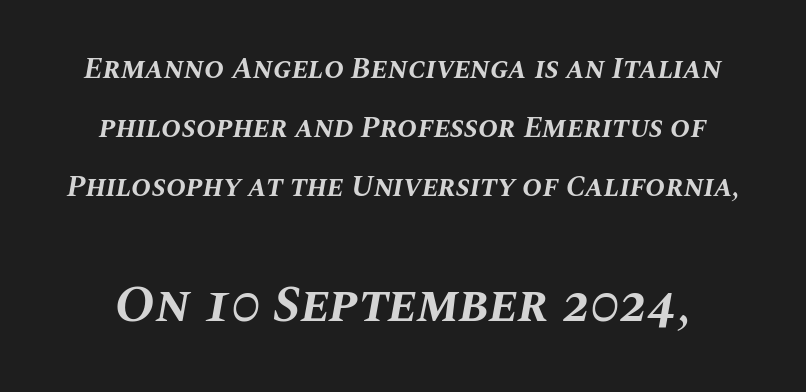
{"italic": "yes", "lean": "right", "slant_degrees": 10, "bold": "yes", "weight": "bold", "width": "normal", "stroke_contrast": "medium", "x_height": "large", "monospaced": "no", "underline": "no", "line_spacing": "loose", "line_spacing_ratio": 1.97, "letter_spacing": "normal", "letter_spacing_em": 0.0, "larger_block": "second", "size_ratio": 1.73, "glyph_px": 52}
